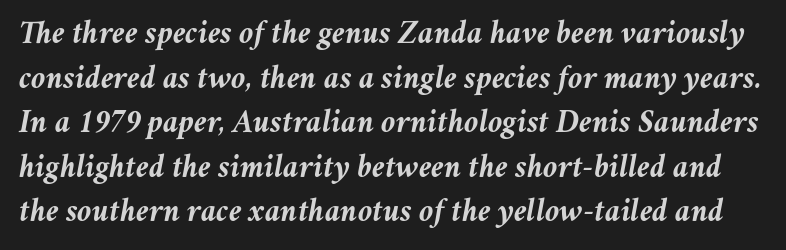
This sample keeps an unexceptional amount of space between lines. Italic? Definitely — the glyphs are oblique. Each word holds together tightly as a unit, with standard inter-letter gaps. The rendering uses a bold face; every stroke is thick and dark. You could not count columns in this text — the font is proportionally spaced.
